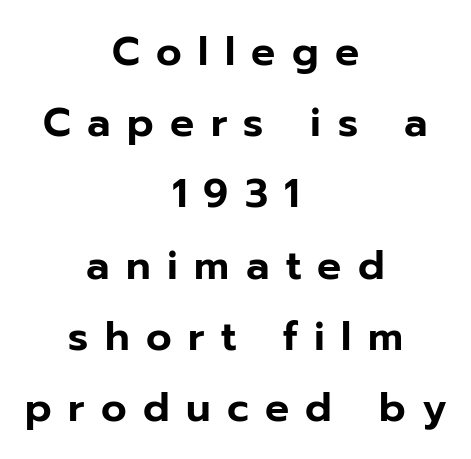
Unlike italic type, these characters show no tilt at all. The passage shown is not underscored anywhere. Characters follow at a spacing far wider than the type designer built in. The text block is weighted toward neither margin, spreading evenly from the middle. The passage shown is typed in a proportional face where columns would drift.
